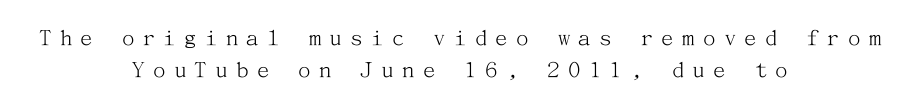
The image shows 25 px text type, upright; set centered, normal line spacing (1.29x), unusually wide letter spacing (+0.33 em), not underlined.
